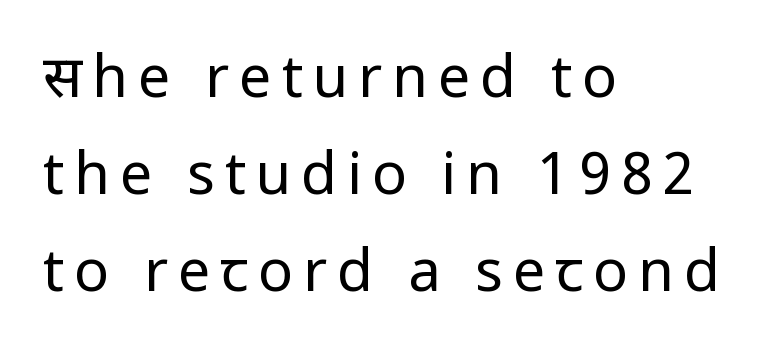
The image shows 58 px regular-weight, condensed sans-serif type, upright; set left-aligned, normal line spacing (1.67x), not underlined; low stroke contrast and a large x-height.
